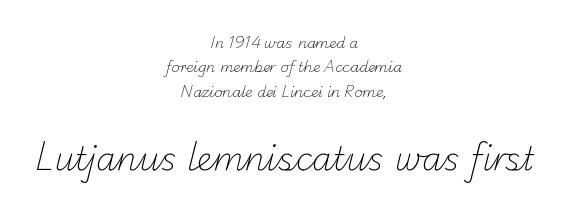
The space directly below the letters is spotless. Looks like regular typesetting: each glyph gets only the width it needs. The type is set solid horizontally, with unmodified tracking. These lines are centered, leaving both edges ragged. The letters carry no serifs — their stems end cleanly without finishing strokes. The strokes are not fattened; the text isn't bold.
